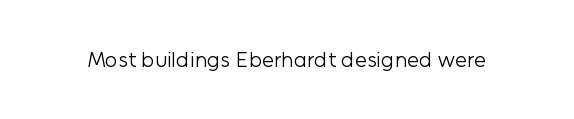
The image shows 22 px text type, upright; set normal letter spacing, not underlined.
